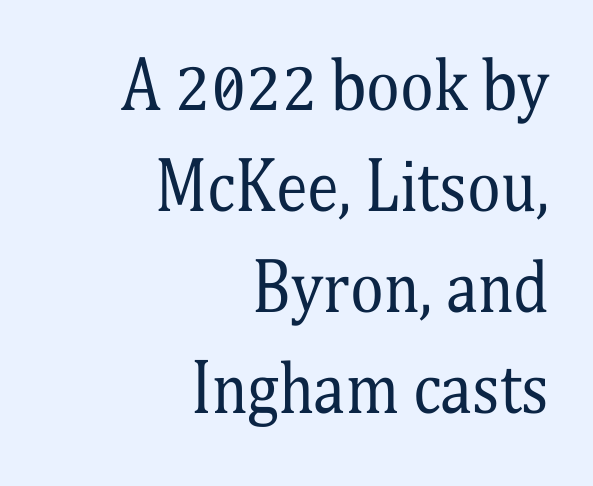
The strokes are not fattened; the text isn't bold. A typesetter would label this face a serif. The area under the type is left untouched. A typesetter would call this proportional, since set widths differ per character. Leading: standard.
